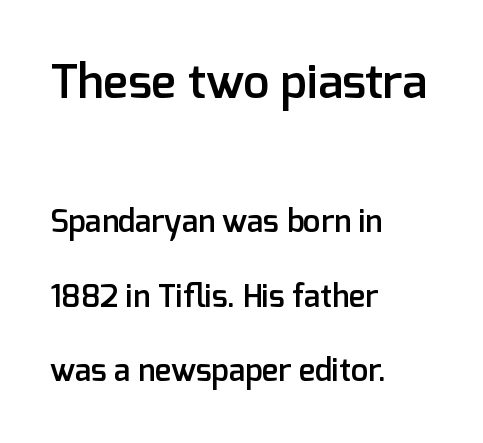
{"serif": "no", "italic": "no", "bold": "semi", "weight": "semibold", "width": "normal", "stroke_contrast": "low", "x_height": "medium", "monospaced": "no", "underline": "no", "align": "left", "line_spacing": "loose", "line_spacing_ratio": 2.4, "letter_spacing": "normal", "letter_spacing_em": 0.0, "larger_block": "first", "size_ratio": 1.52, "glyph_px": 47}
